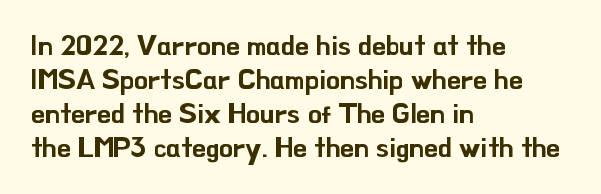
The image shows 28 px sans-serif type, upright; set left-aligned, line spacing 1.22x, normal letter spacing, not underlined; low stroke contrast and a small x-height.
